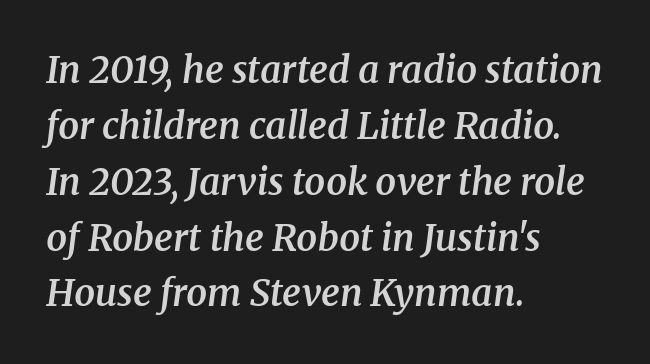
Q: Is the text bold? A: Semi-bold.
Q: Is the text italic (slanted)? A: Yes, it leans right by about 8 degrees.
Q: Is the typeface a serif or a sans-serif typeface? A: Serif.
Q: Is the text underlined? A: No.
Q: How is the paragraph aligned? A: Left-aligned.
Q: Is the spacing between letters normal or unusually wide? A: Normal.
Q: Is the spacing between lines tight, normal or loose? A: Normal.
Q: Width (condensed, normal, or wide)? A: Normal.
Q: Stroke contrast? A: Medium.
Q: x-height? A: Medium.
Q: Monospaced? A: No.
